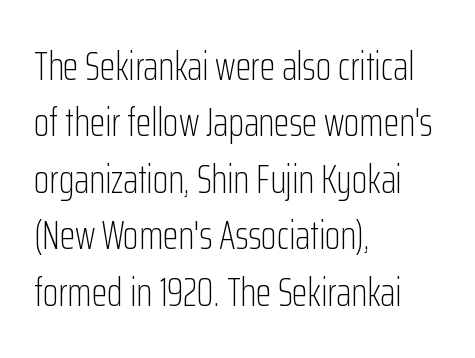
{"serif": "no", "italic": "no", "bold": "no", "weight": "light", "width": "condensed", "stroke_contrast": "low", "x_height": "medium", "monospaced": "no", "underline": "no", "align": "left", "line_spacing": "normal", "line_spacing_ratio": 1.41, "letter_spacing": "normal", "letter_spacing_em": 0.0, "glyph_px": 40}
